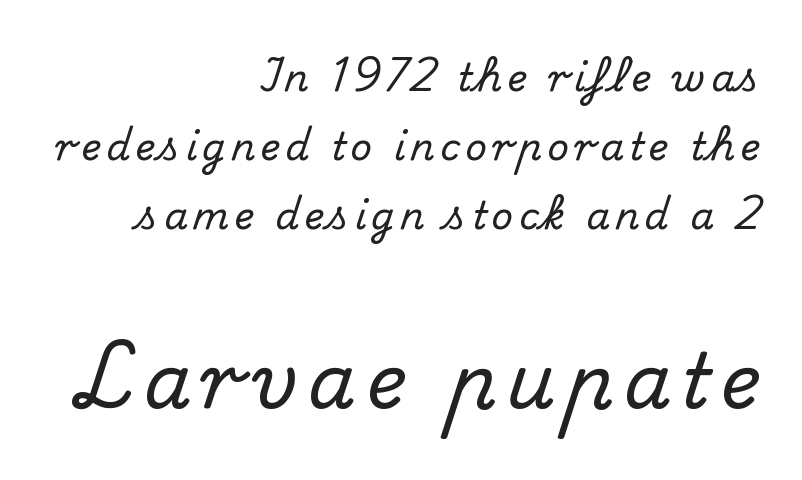
{"serif": "yes", "width": "normal", "stroke_contrast": "medium", "x_height": "small", "monospaced": "no", "underline": "no", "align": "right", "line_spacing_ratio": 1.82, "larger_block": "second", "size_ratio": 2.0, "glyph_px": 76}
